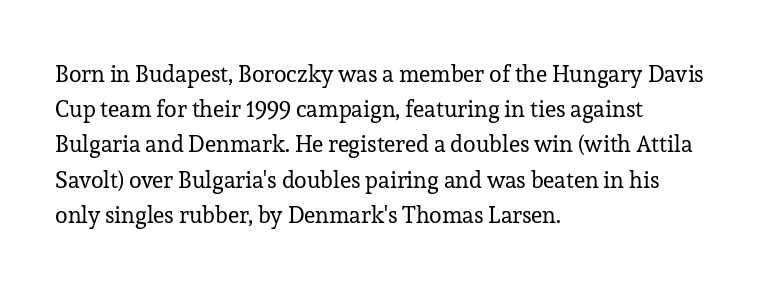
A typesetter would call this leading conventional body-copy spacing. Casual observation: everything's shoved over to the left. Counters stay open thanks to moderate or lighter strokes. The lettering stays uniformly vertical, giving the passage a roman look. No extra tracking has been applied to these lines. The gap between lines stays unmarked.
